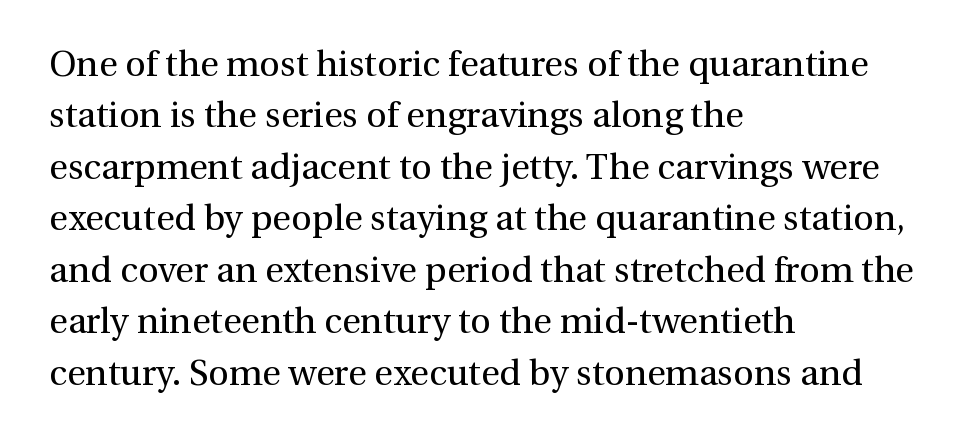
{"serif": "yes", "italic": "no", "bold": "no", "weight": "regular", "width": "normal", "stroke_contrast": "medium", "x_height": "medium", "monospaced": "no", "underline": "no", "align": "left", "line_spacing": "normal", "line_spacing_ratio": 1.43, "letter_spacing": "normal", "letter_spacing_em": 0.0, "glyph_px": 36}
